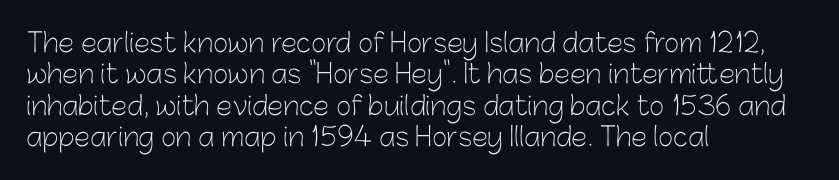
Q: Is the text bold? A: No.
Q: Is the text italic (slanted)? A: No, it is upright.
Q: Is the text underlined? A: No.
Q: How is the paragraph aligned? A: Left-aligned.
Q: Is the spacing between letters normal or unusually wide? A: Normal.
